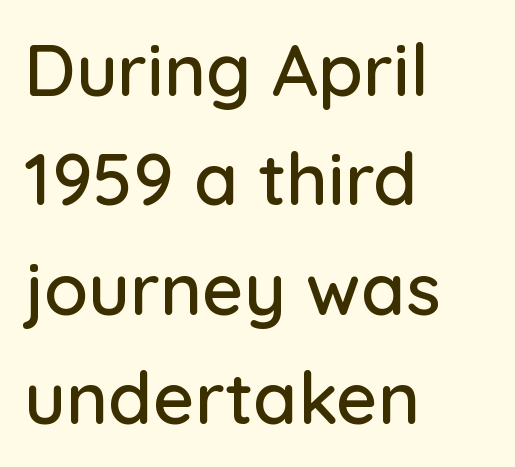
{"serif": "no", "italic": "no", "width": "normal", "stroke_contrast": "low", "x_height": "medium", "monospaced": "no", "underline": "no", "align": "left", "line_spacing": "normal", "line_spacing_ratio": 1.52, "letter_spacing": "normal", "letter_spacing_em": 0.0, "glyph_px": 72}
